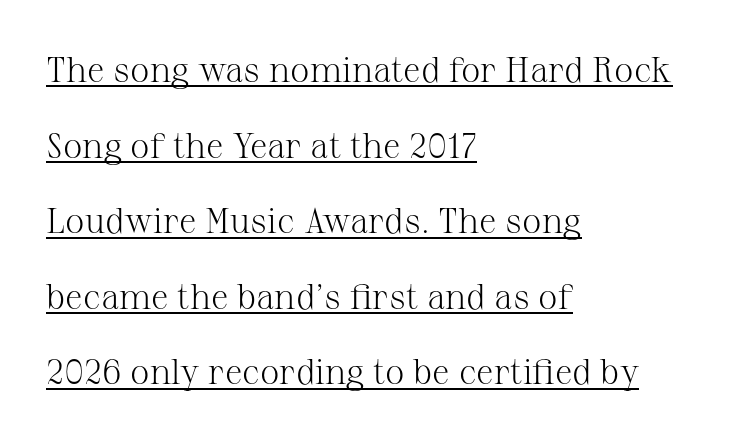
The image shows 35 px light serif type, upright; set left-aligned, loose line spacing (2.16x), normal letter spacing, underlined; medium stroke contrast and a medium x-height.
